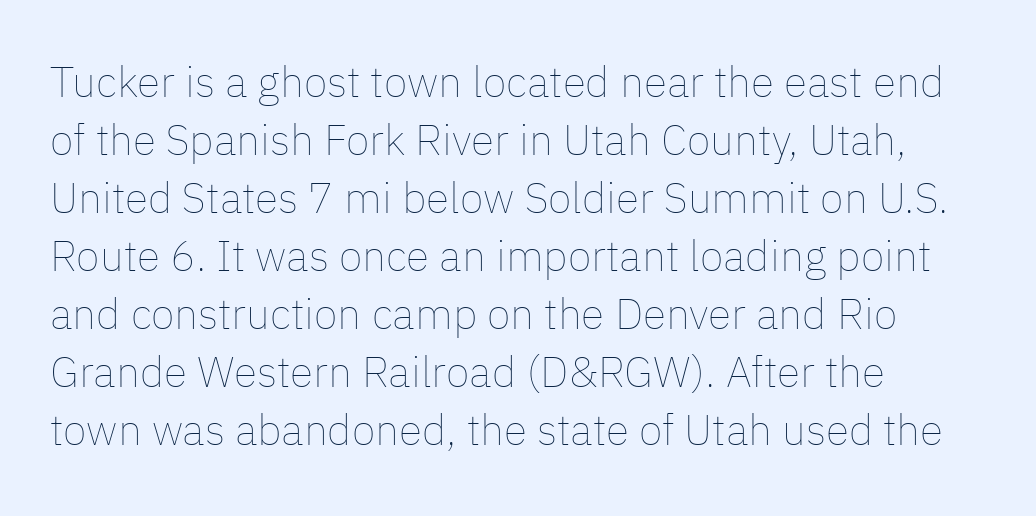
The image shows 43 px thin type, upright; set left-aligned, normal line spacing (1.35x), normal letter spacing, not underlined; low stroke contrast and a medium x-height.
